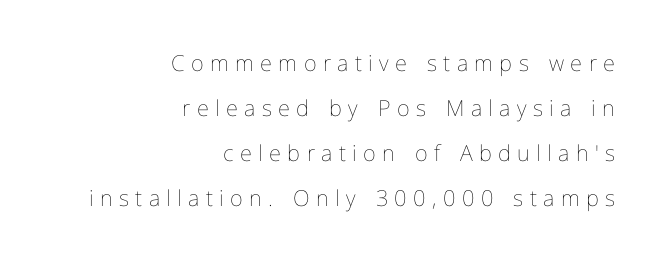
The image shows 22 px text type, upright; set right-aligned, loose line spacing (2.04x), unusually wide letter spacing (+0.29 em), not underlined.
